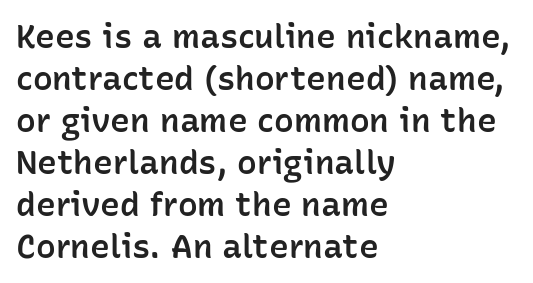
The image shows 33 px semibold sans-serif type, upright; set left-aligned, normal line spacing (1.27x), normal letter spacing, not underlined; low stroke contrast and a medium x-height.
